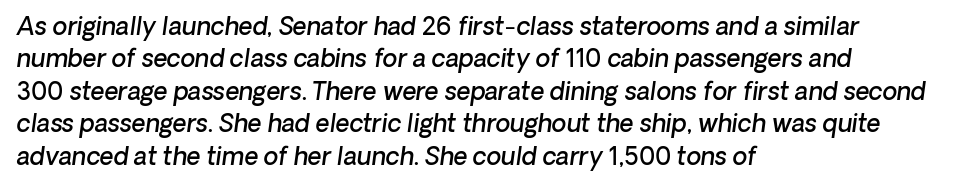
Q: Is the text bold? A: Semi-bold.
Q: Is the text italic (slanted)? A: Yes, it leans right by about 8 degrees.
Q: Is the text underlined? A: No.
Q: How is the paragraph aligned? A: Left-aligned.
Q: Is the spacing between letters normal or unusually wide? A: Normal.
Q: Is the spacing between lines tight, normal or loose? A: Normal.
